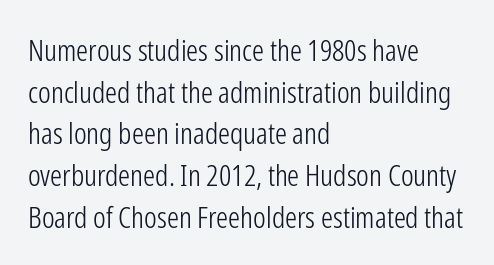
In CSS terms this would be text-align: left. Letter spacing: default. The area under the type is left untouched. Classification — sans serif. Looks like regular typesetting: each glyph gets only the width it needs. Summary of vertical rhythm: regular, with standard interline spacing.
